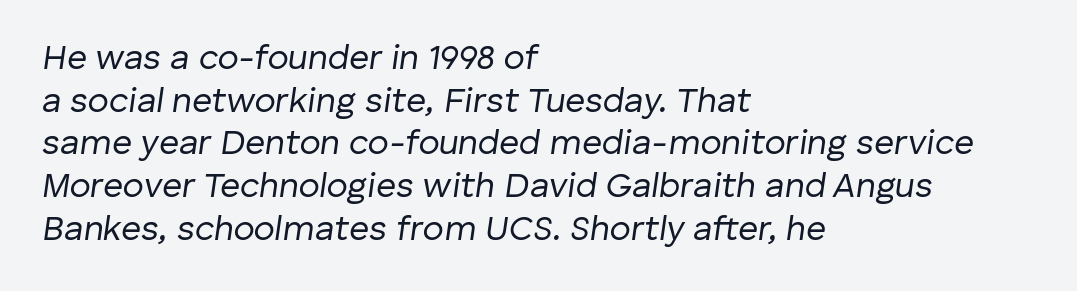
The image shows 35 px regular-weight type, italic (leaning right); set left-aligned, line spacing 1.22x, normal letter spacing, not underlined; low stroke contrast and a medium x-height.
